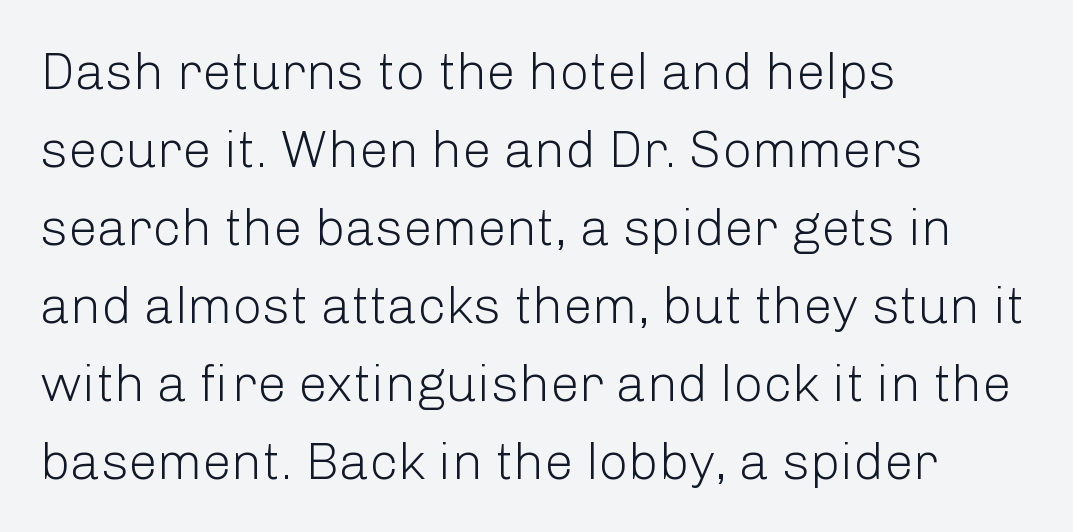
These glyphs show unthickened strokes, regular width or finer. This sample uses an upright cut, with every glyph sitting square on the baseline. Here the glyphs are tracked normally, forming tight word shapes. Do the characters align in a grid? No, the font is proportional. No feet cap the strokes, marking this as sans-serif type.
